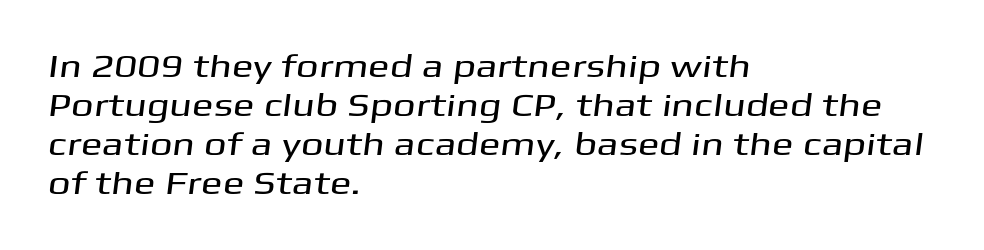
The image shows 32 px wide sans-serif type; set left-aligned, line spacing 1.22x, normal letter spacing, not underlined; medium stroke contrast and a medium x-height.
